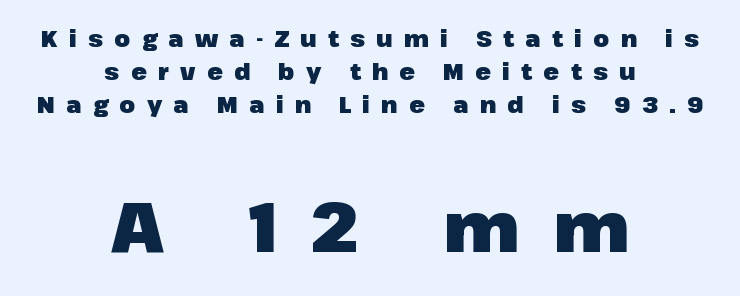
{"serif": "no", "italic": "no", "bold": "yes", "weight": "heavy", "width": "normal", "stroke_contrast": "low", "x_height": "medium", "monospaced": "no", "underline": "no", "align": "center", "line_spacing": "normal", "line_spacing_ratio": 1.44, "letter_spacing": "wide", "letter_spacing_em": 0.49, "larger_block": "second", "size_ratio": 3.04, "glyph_px": 70}
